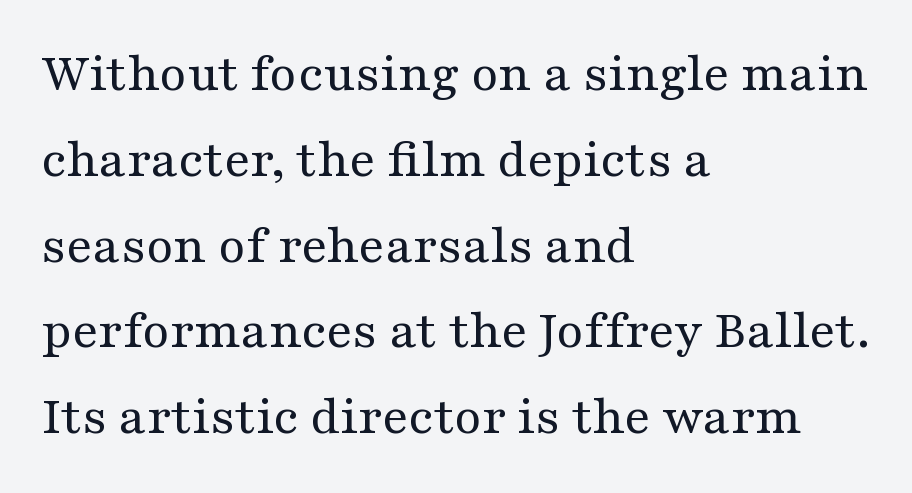
In CSS terms this would be text-align: left. I'd call this a serif setting — the letters wear small feet. Rendered with straight, roman letterforms. Look at the tracking — it's just the regular setting, nothing added.
